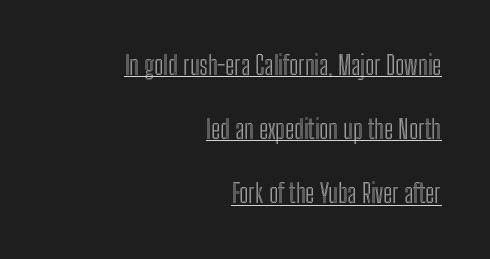
Q: Is the text italic (slanted)? A: No, it is upright.
Q: Is the text underlined? A: Yes.
Q: How is the paragraph aligned? A: Right-aligned.
Q: Is the spacing between letters normal or unusually wide? A: Normal.
Q: Is the spacing between lines tight, normal or loose? A: Loose.
